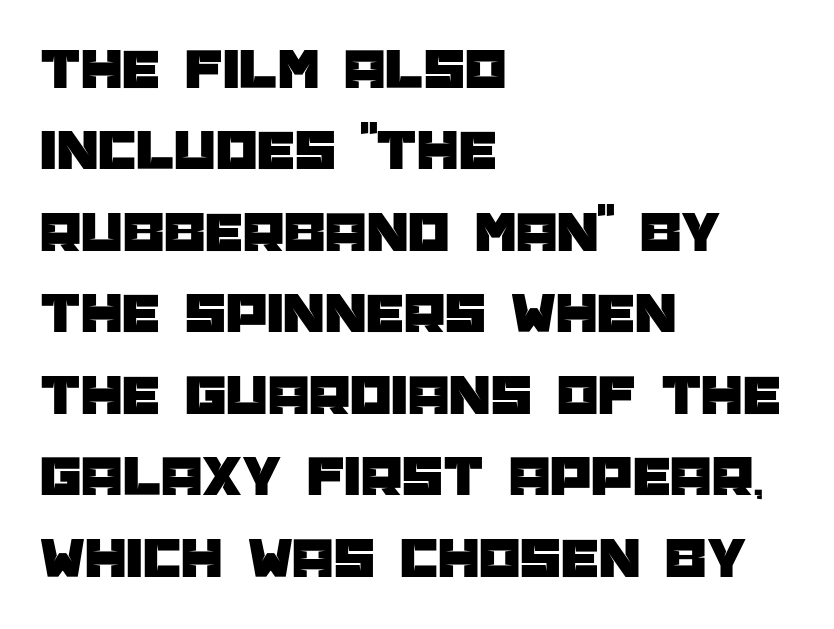
The image shows 59 px sans-serif type, upright; set left-aligned, normal line spacing (1.38x), normal letter spacing, not underlined; low stroke contrast and a large x-height.
